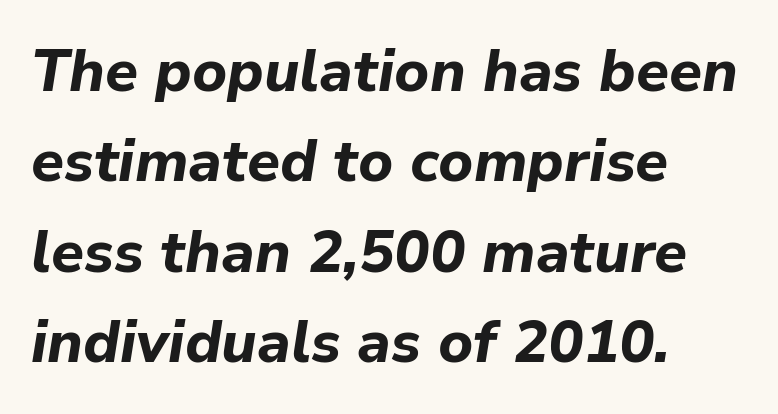
{"italic": "yes", "lean": "right", "slant_degrees": 9, "bold": "yes", "weight": "bold", "width": "normal", "stroke_contrast": "low", "x_height": "medium", "monospaced": "no", "underline": "no", "align": "left", "line_spacing": "normal", "line_spacing_ratio": 1.53, "letter_spacing": "normal", "letter_spacing_em": 0.0, "glyph_px": 59}
